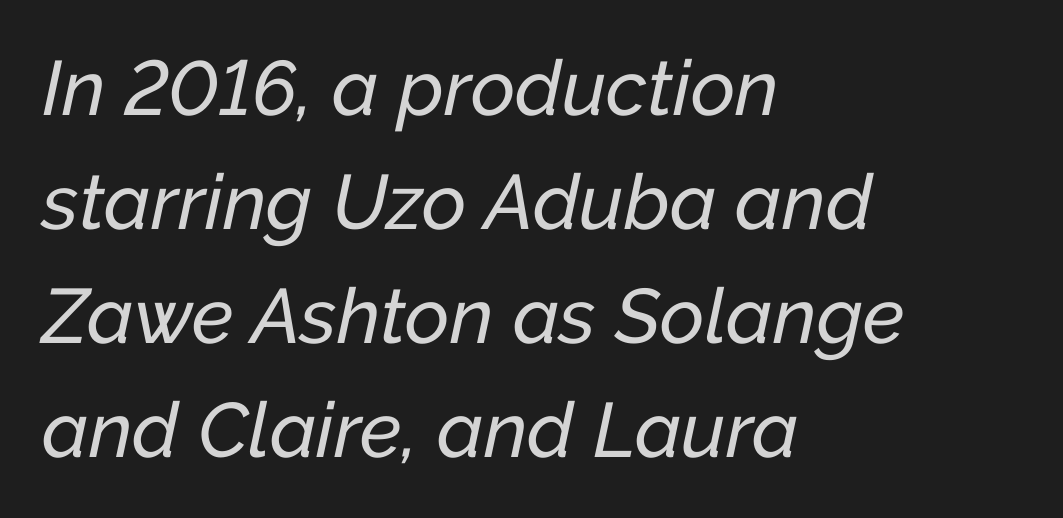
{"italic": "yes", "lean": "right", "slant_degrees": 12, "width": "normal", "stroke_contrast": "low", "x_height": "medium", "monospaced": "no", "underline": "no", "align": "left", "line_spacing": "normal", "line_spacing_ratio": 1.48, "letter_spacing": "normal", "letter_spacing_em": 0.0, "glyph_px": 77}
